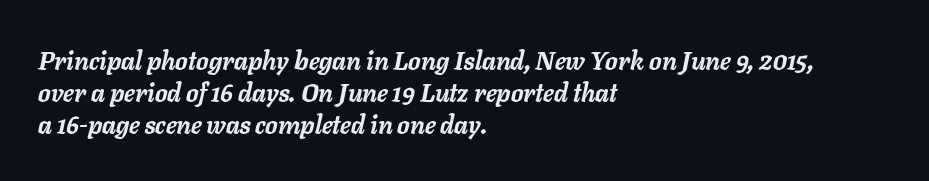
Q: Is the text bold? A: Yes.
Q: Is the text italic (slanted)? A: Yes, it leans right by about 11 degrees.
Q: Is the text underlined? A: No.
Q: How is the paragraph aligned? A: Left-aligned.
Q: Is the spacing between letters normal or unusually wide? A: Normal.
Q: Is the spacing between lines tight, normal or loose? A: Normal.
